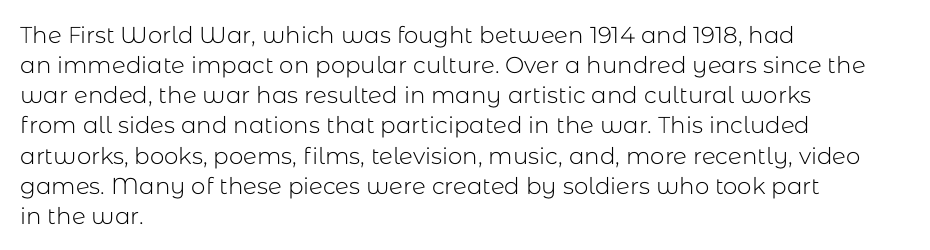
The image shows 23 px text type, upright; set left-aligned, normal line spacing (1.31x), normal letter spacing, not underlined.
